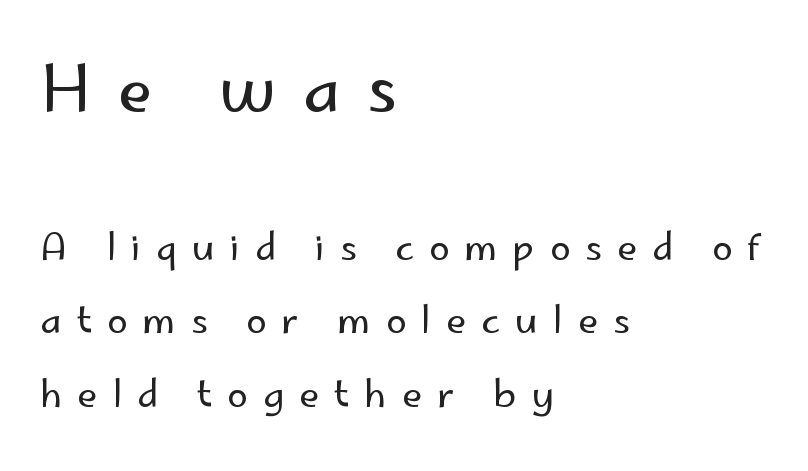
The image shows 64 px regular-weight sans-serif type, upright; set left-aligned, loose line spacing (1.99x), unusually wide letter spacing (+0.41 em), not underlined; the first (top) block is 1.73x larger; low stroke contrast and a small x-height.
